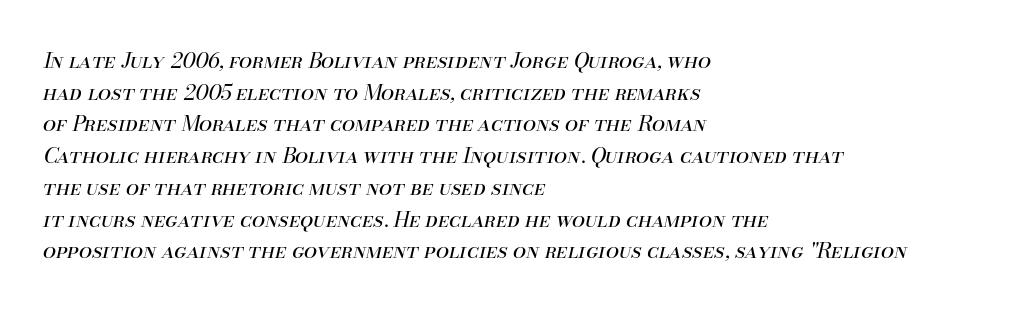
These lines sit exactly where default settings would place them. A typesetter would mark this as italic. All the whitespace from short lines collects on the right. This is not heavy type; no bold has been used. Bare-footed words on every line.
